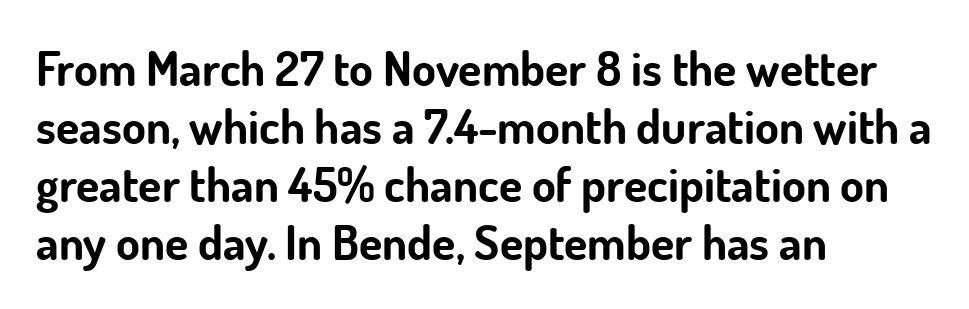
The image shows 48 px bold sans-serif type, upright; set left-aligned, line spacing 1.21x, normal letter spacing, not underlined; low stroke contrast and a small x-height.
